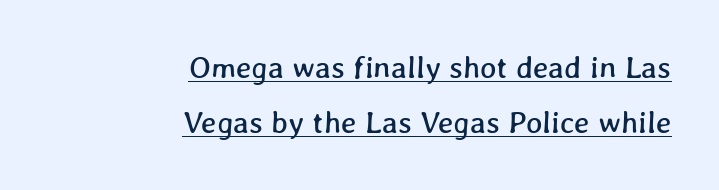
The type is set solid horizontally, with unmodified tracking. In CSS terms this would be text-align: right. This sample has the flowing, uneven cadence of proportional lettering. Underlining? Definitely there.
